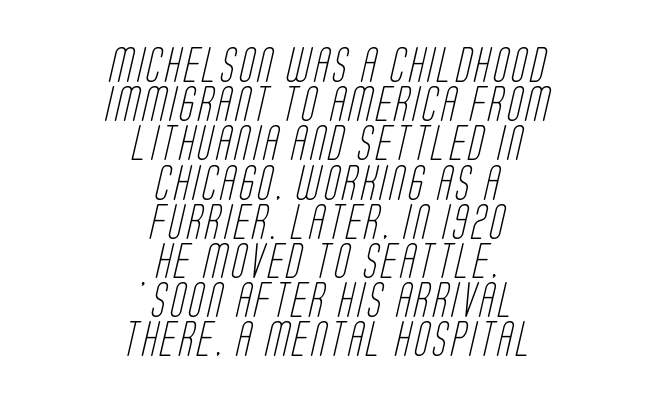
{"serif": "no", "bold": "no", "weight": "light", "width": "condensed", "stroke_contrast": "low", "x_height": "large", "monospaced": "no", "underline": "no", "align": "center", "line_spacing": "tight", "line_spacing_ratio": 1.12, "glyph_px": 35}
